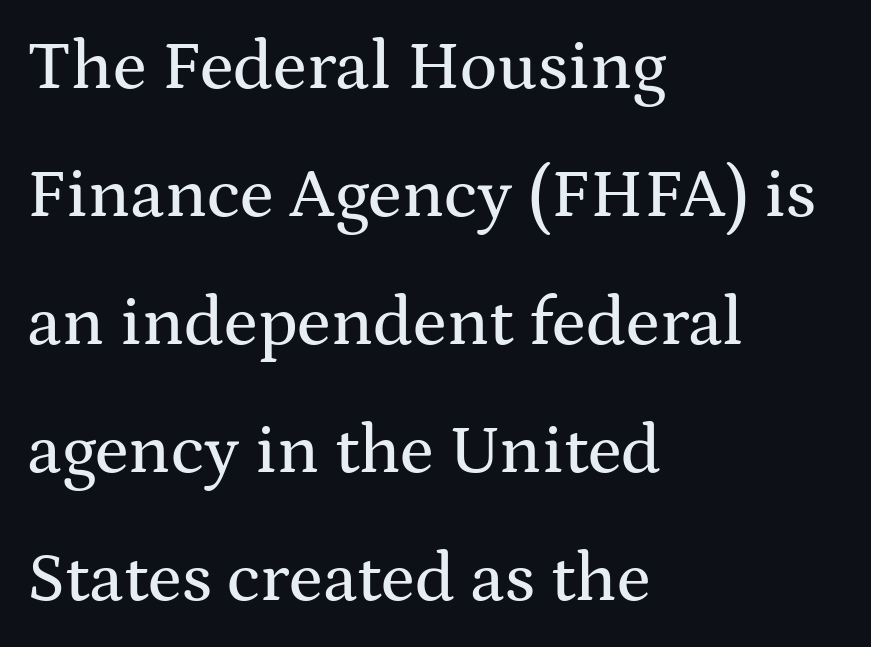
Q: Is the text italic (slanted)? A: No, it is upright.
Q: Is the typeface a serif or a sans-serif typeface? A: Serif.
Q: Is the text underlined? A: No.
Q: How is the paragraph aligned? A: Left-aligned.
Q: Is the spacing between letters normal or unusually wide? A: Normal.
Q: Width (condensed, normal, or wide)? A: Wide.
Q: Stroke contrast? A: Medium.
Q: x-height? A: Medium.
Q: Monospaced? A: No.
